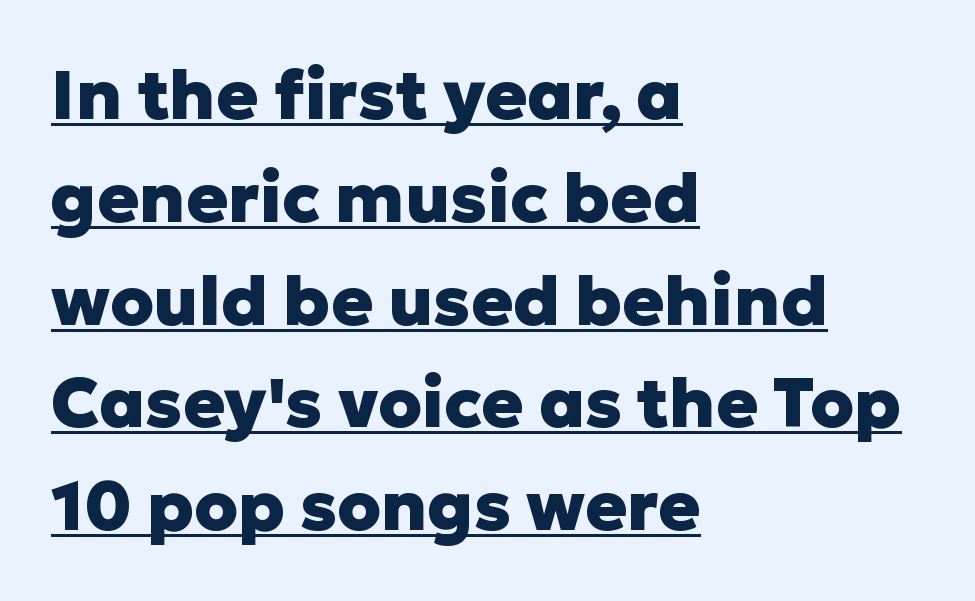
If you drew a ruler down the left edge, every line would touch it. Tracking value appears to be zero — textbook default spacing. Designer's note — italics off, roman on. Here the designer chose a conventional face with non-uniform glyph widths.
